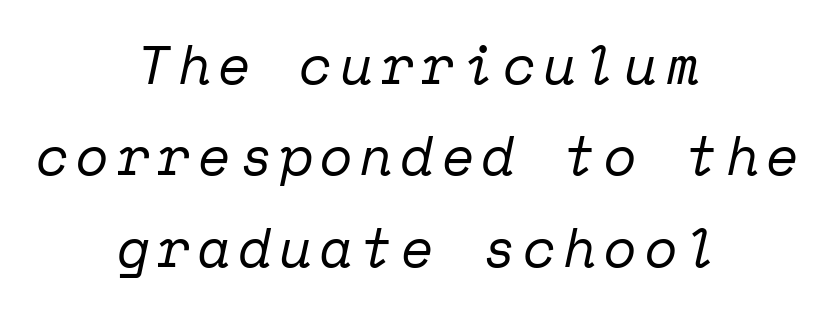
The image shows 54 px regular-weight serif type, italic (leaning right), monospaced; set centered, normal line spacing (1.69x), not underlined; low stroke contrast and a medium x-height.
